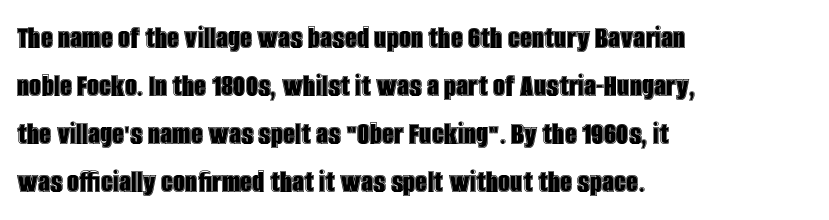
The vertical gap from one line to the next is medium. Notice how the stems are strictly vertical — no italics here. Casual observation: everything's shoved over to the left. Is the letter spacing exaggerated? No — it looks like the ordinary default. Check the space under the baseline: it is left empty. You could not count columns in this text — the font is proportionally spaced.
